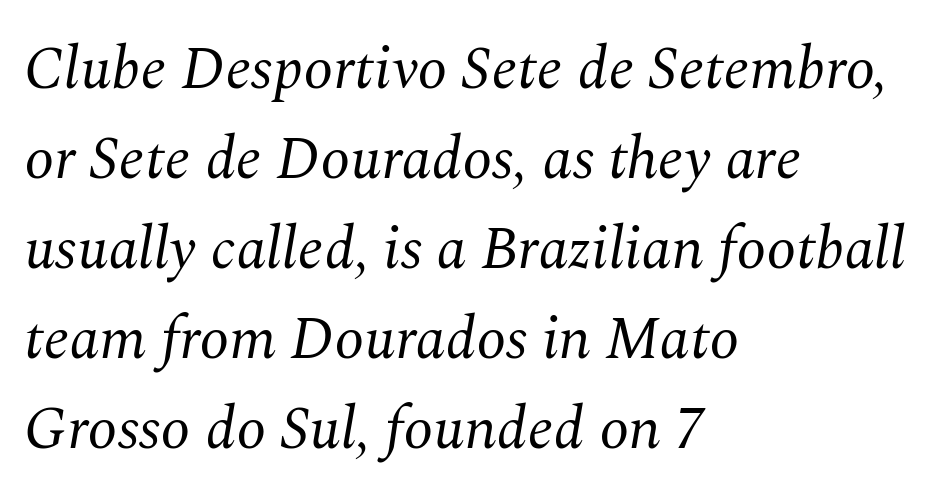
{"serif": "yes", "italic": "yes", "lean": "right", "slant_degrees": 10, "bold": "no", "weight": "regular", "width": "normal", "stroke_contrast": "medium", "x_height": "medium", "monospaced": "no", "underline": "no", "align": "left", "line_spacing": "normal", "line_spacing_ratio": 1.5, "letter_spacing": "normal", "letter_spacing_em": 0.0, "glyph_px": 60}
